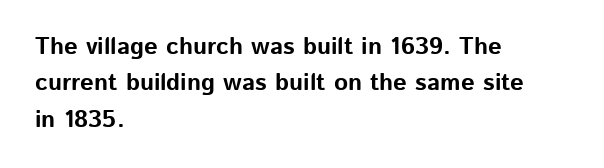
{"italic": "no", "bold": "yes", "underline": "no", "align": "left", "line_spacing": "normal", "line_spacing_ratio": 1.52, "letter_spacing": "normal", "letter_spacing_em": 0.0, "glyph_px": 24}
